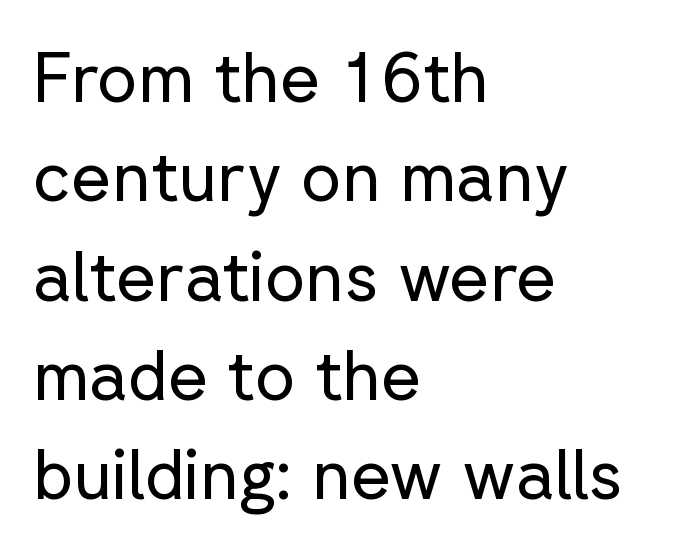
The zone under the glyphs is completely vacant. A quiet, ordinary-to-light weight characterises the typeface. The lines are quadded left. How are the letters spaced? Ordinarily, with no added tracking.
